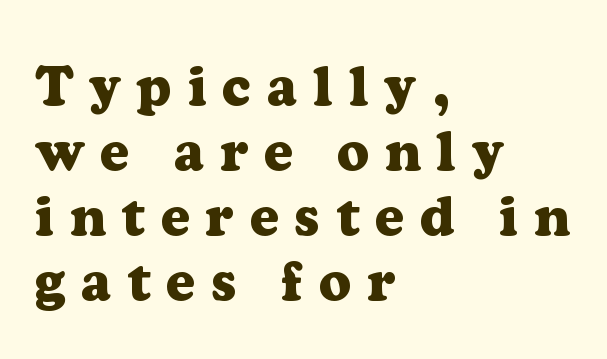
Q: Is the text bold? A: Yes.
Q: Is the text italic (slanted)? A: No, it is upright.
Q: Is the typeface a serif or a sans-serif typeface? A: Serif.
Q: Is the text underlined? A: No.
Q: How is the paragraph aligned? A: Left-aligned.
Q: Is the spacing between letters normal or unusually wide? A: Unusually wide.
Q: Width (condensed, normal, or wide)? A: Normal.
Q: Stroke contrast? A: Low.
Q: x-height? A: Medium.
Q: Monospaced? A: No.
